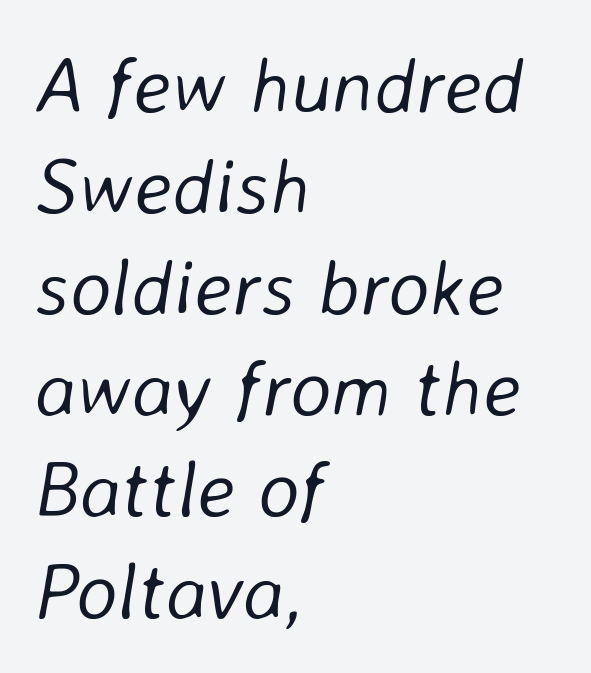
{"italic": "yes", "lean": "right", "slant_degrees": 8, "bold": "no", "weight": "light", "width": "normal", "stroke_contrast": "low", "x_height": "medium", "monospaced": "no", "underline": "no", "align": "left", "line_spacing": "normal", "line_spacing_ratio": 1.28, "letter_spacing": "normal", "letter_spacing_em": 0.0, "glyph_px": 79}
